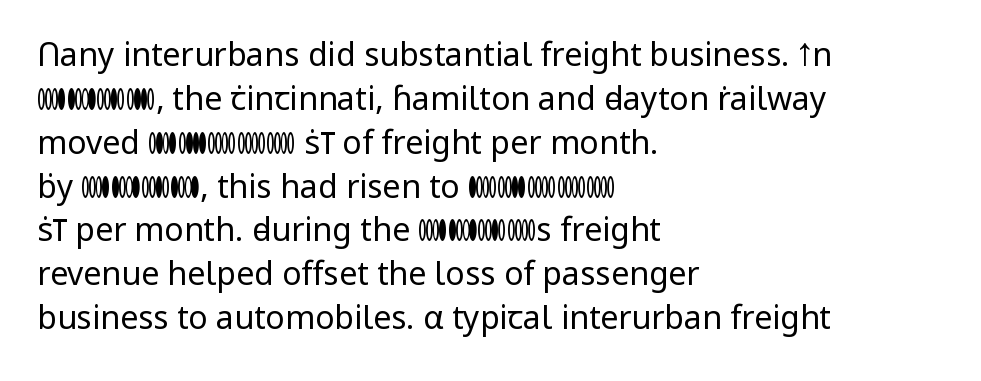
Honestly, there is no underline to notice here at all. The typeface chosen for these lines omits serifs. This sample is left-justified, so line endings fall wherever the words run out. This is the regular roman posture of the typeface.
